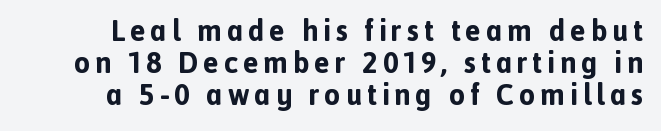
{"serif": "no", "italic": "no", "bold": "yes", "weight": "bold", "width": "normal", "x_height": "medium", "monospaced": "no", "underline": "no", "line_spacing": "tight", "line_spacing_ratio": 1.11, "glyph_px": 29}
